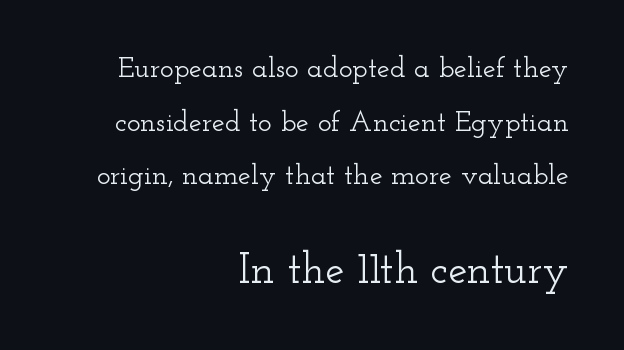
{"serif": "yes", "italic": "no", "width": "wide", "stroke_contrast": "low", "x_height": "small", "monospaced": "no", "underline": "no", "align": "right", "line_spacing_ratio": 1.85, "letter_spacing": "normal", "letter_spacing_em": 0.0, "larger_block": "second", "size_ratio": 1.48, "glyph_px": 43}
